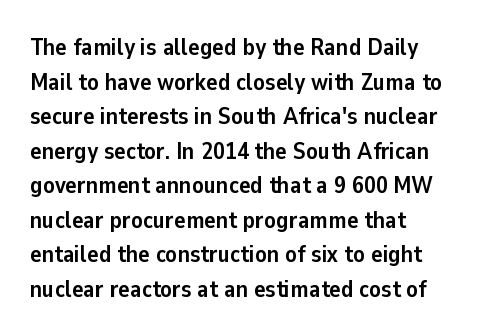
Q: Is the text bold? A: Yes.
Q: Is the text italic (slanted)? A: No, it is upright.
Q: Is the text underlined? A: No.
Q: How is the paragraph aligned? A: Left-aligned.
Q: Is the spacing between letters normal or unusually wide? A: Normal.
Q: Is the spacing between lines tight, normal or loose? A: Normal.
